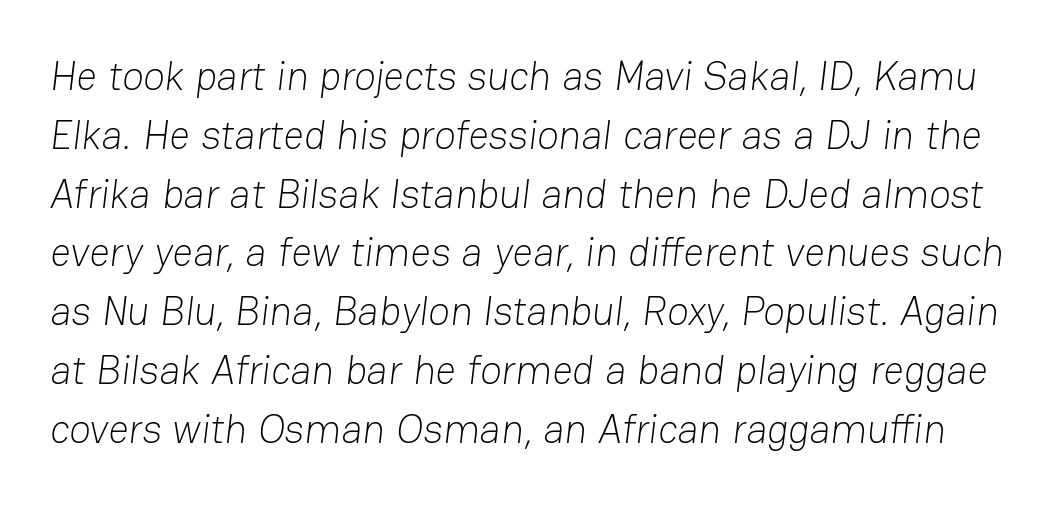
The image shows 40 px light sans-serif type; set normal line spacing (1.47x), normal letter spacing, not underlined; low stroke contrast and a medium x-height.
